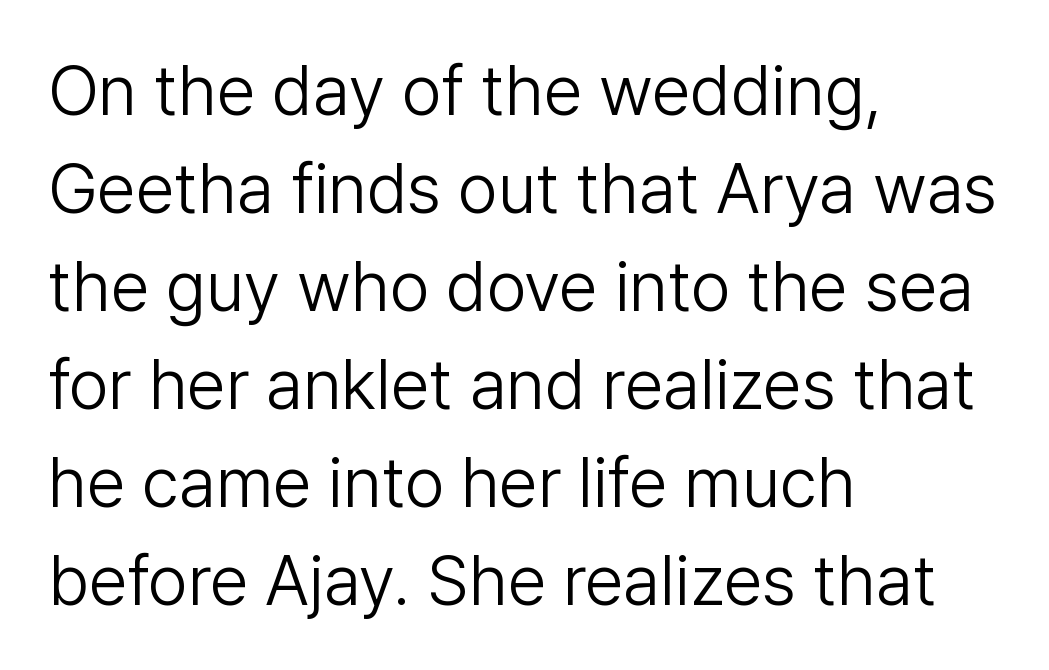
The image shows 70 px light sans-serif type, upright; set left-aligned, normal line spacing (1.4x), normal letter spacing, not underlined; low stroke contrast and a medium x-height.
